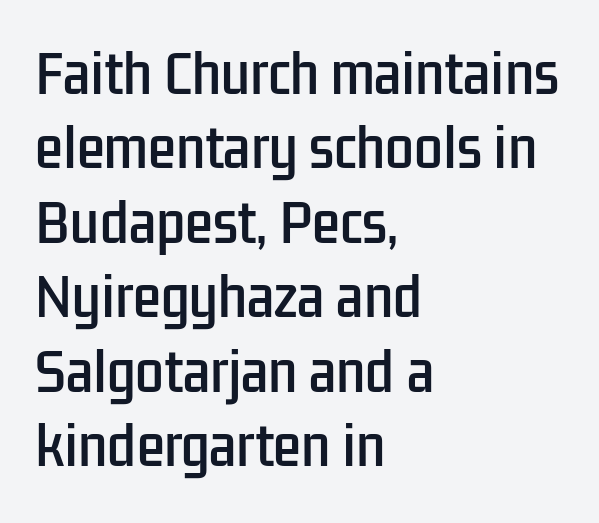
The image shows 51 px condensed sans-serif type, upright; set left-aligned, normal line spacing (1.46x), normal letter spacing, not underlined; low stroke contrast and a medium x-height.
